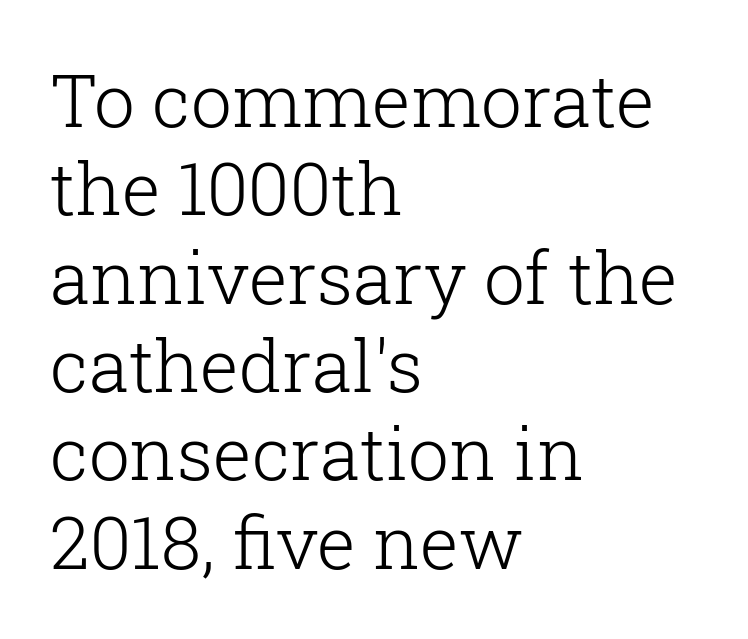
Note the varied advance widths — an 'i' is clearly narrower than an 'm'. Glance below the letters and you will spot only blank space. All the whitespace from short lines collects on the right. Words appear dense and cohesive because spacing is normal. When letters stand straight like this, we call the style roman or upright. Yep, those are serifs on the letters.
